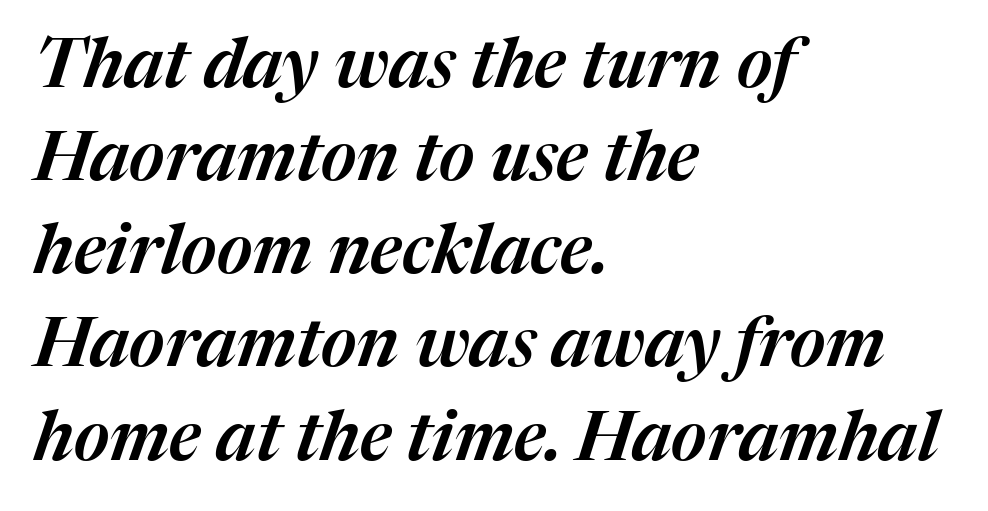
Q: Is the text italic (slanted)? A: Yes, it leans right by about 17 degrees.
Q: Is the text underlined? A: No.
Q: How is the paragraph aligned? A: Left-aligned.
Q: Is the spacing between letters normal or unusually wide? A: Normal.
Q: Is the spacing between lines tight, normal or loose? A: Normal.
Q: Width (condensed, normal, or wide)? A: Normal.
Q: Stroke contrast? A: Medium.
Q: x-height? A: Medium.
Q: Monospaced? A: No.
